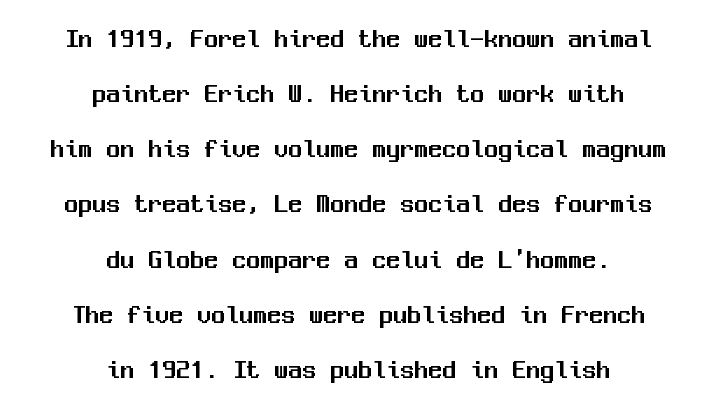
{"serif": "no", "italic": "no", "width": "normal", "stroke_contrast": "medium", "x_height": "medium", "monospaced": "yes", "underline": "no", "align": "center", "line_spacing": "loose", "line_spacing_ratio": 1.97, "letter_spacing": "normal", "letter_spacing_em": 0.0, "glyph_px": 28}
